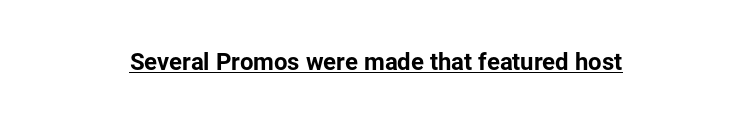
The passage shown is underscored from start to finish. The setting favours the middle, as headings and verse often do. Each word holds together tightly as a unit, with standard inter-letter gaps. Do the letters lean? They stand straight.
